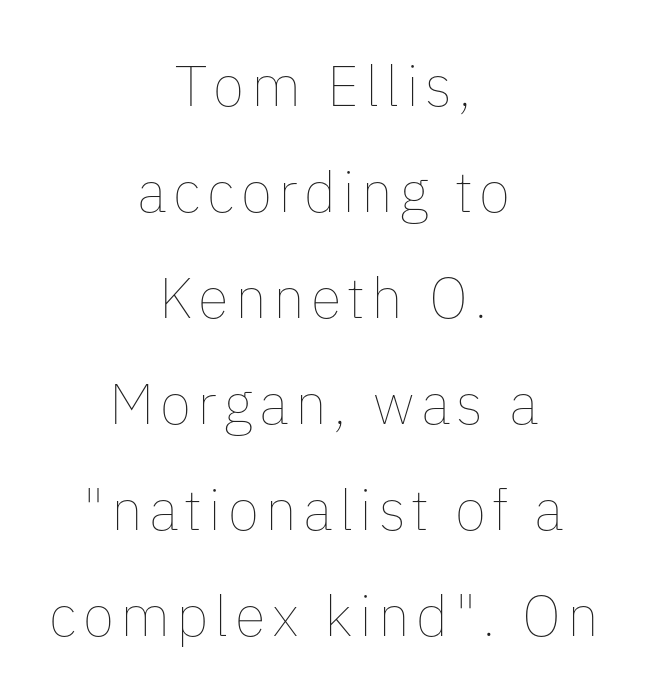
Teacher's note: observe the equal gaps on both sides — that is centered alignment. The typeface has the unassuming heft of standard copy or less. Think of a printed novel: that variable character pitch is what you see here. The glyphs are unaccompanied by any horizontal stroke below them.
